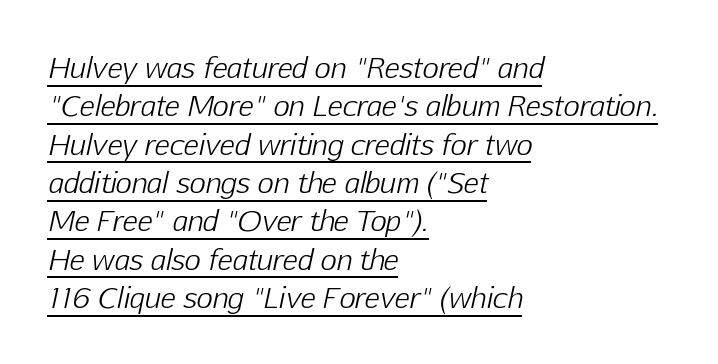
The image shows 28 px light type, italic (leaning right); set left-aligned, normal line spacing (1.37x), normal letter spacing, underlined; low stroke contrast and a medium x-height.
